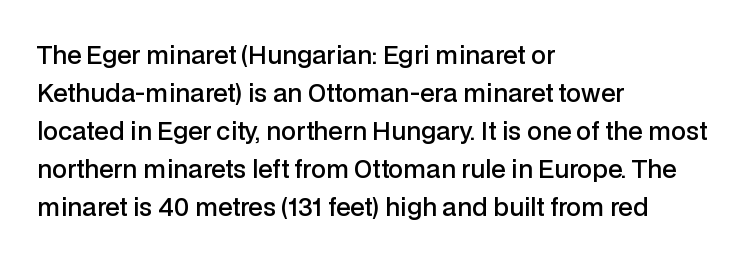
{"italic": "no", "bold": "semi", "underline": "no", "align": "left", "line_spacing": "normal", "line_spacing_ratio": 1.58, "letter_spacing": "normal", "letter_spacing_em": 0.0, "glyph_px": 24}
